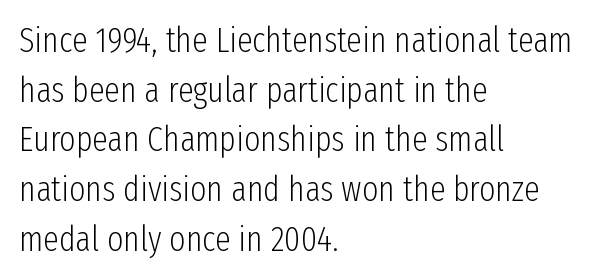
Designer's note — italics off, roman on. Inter-character spacing is left at the font's built-in metrics. Stems here are at most as thick as an everyday book face. The rendering uses natural spacing where letterforms have individual widths. Leading: standard.
